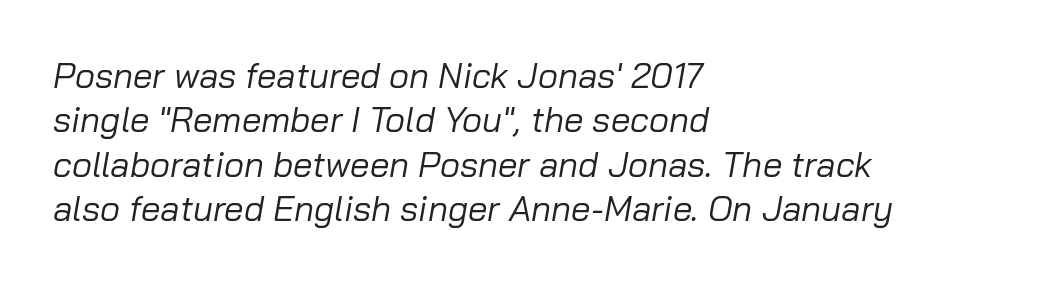
Q: Is the text bold? A: No.
Q: Is the text italic (slanted)? A: Yes, it leans right by about 10 degrees.
Q: Is the text underlined? A: No.
Q: How is the paragraph aligned? A: Left-aligned.
Q: Is the spacing between letters normal or unusually wide? A: Normal.
Q: Is the spacing between lines tight, normal or loose? A: Normal.
Q: Width (condensed, normal, or wide)? A: Normal.
Q: Stroke contrast? A: Low.
Q: x-height? A: Medium.
Q: Monospaced? A: No.
